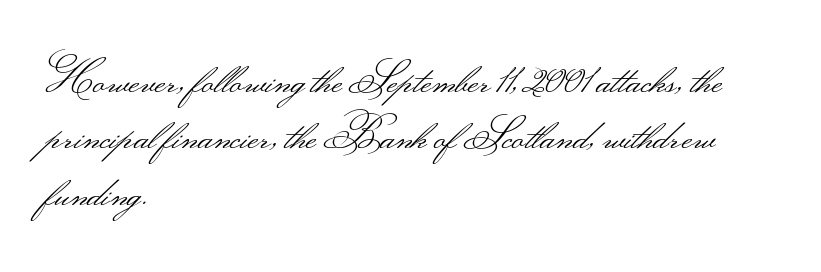
The image shows 42 px light, wide sans-serif type; set left-aligned, normal line spacing (1.34x), normal letter spacing, not underlined; medium stroke contrast.
